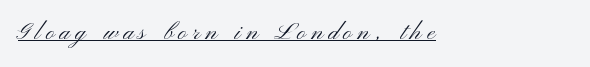
Q: Is the text bold? A: No.
Q: Is the text italic (slanted)? A: Yes.
Q: Is the text underlined? A: Yes.
Q: Is the spacing between letters normal or unusually wide? A: Unusually wide.
